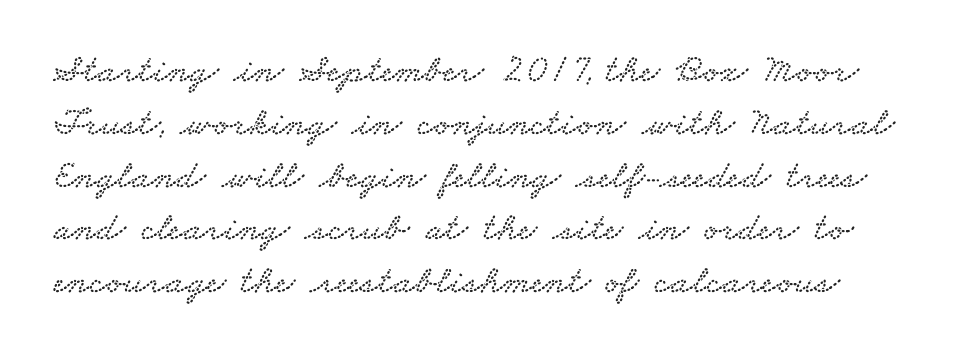
The image shows 40 px wide serif type; set normal line spacing (1.32x), normal letter spacing, not underlined; low stroke contrast and a small x-height.
